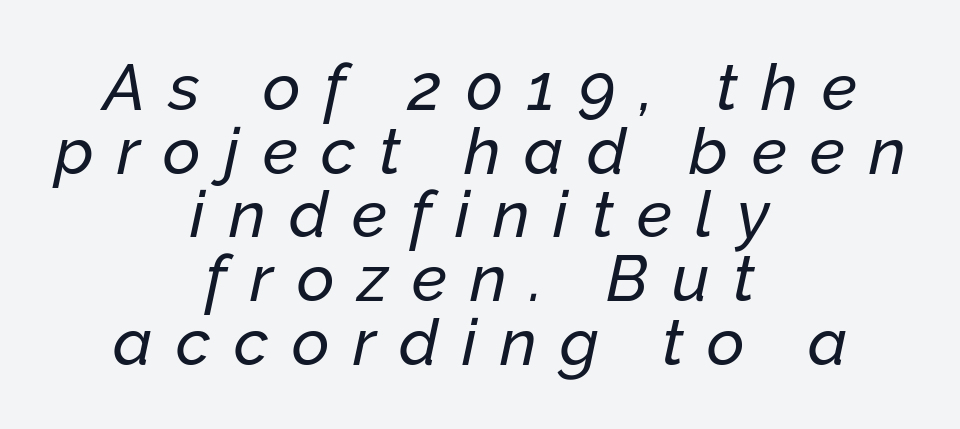
Q: Is the text italic (slanted)? A: Yes, it leans right by about 12 degrees.
Q: Is the text underlined? A: No.
Q: How is the paragraph aligned? A: Centered.
Q: Is the spacing between letters normal or unusually wide? A: Unusually wide.
Q: Is the spacing between lines tight, normal or loose? A: Tight.
Q: Width (condensed, normal, or wide)? A: Normal.
Q: Stroke contrast? A: Low.
Q: x-height? A: Medium.
Q: Monospaced? A: No.
